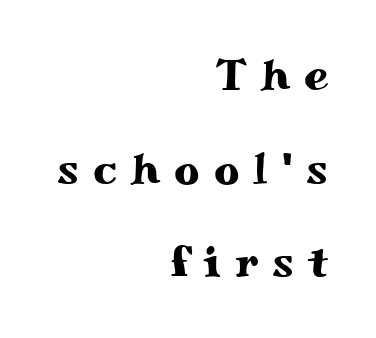
{"serif": "yes", "italic": "no", "width": "wide", "stroke_contrast": "medium", "x_height": "small", "monospaced": "no", "underline": "no", "align": "right", "line_spacing": "loose", "line_spacing_ratio": 2.13, "letter_spacing": "wide", "letter_spacing_em": 0.32, "glyph_px": 44}
